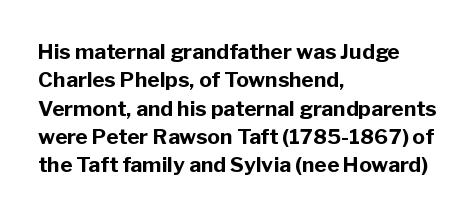
Q: Is the text bold? A: Yes.
Q: Is the text italic (slanted)? A: No, it is upright.
Q: Is the text underlined? A: No.
Q: How is the paragraph aligned? A: Left-aligned.
Q: Is the spacing between letters normal or unusually wide? A: Normal.
Q: Is the spacing between lines tight, normal or loose? A: Normal.
